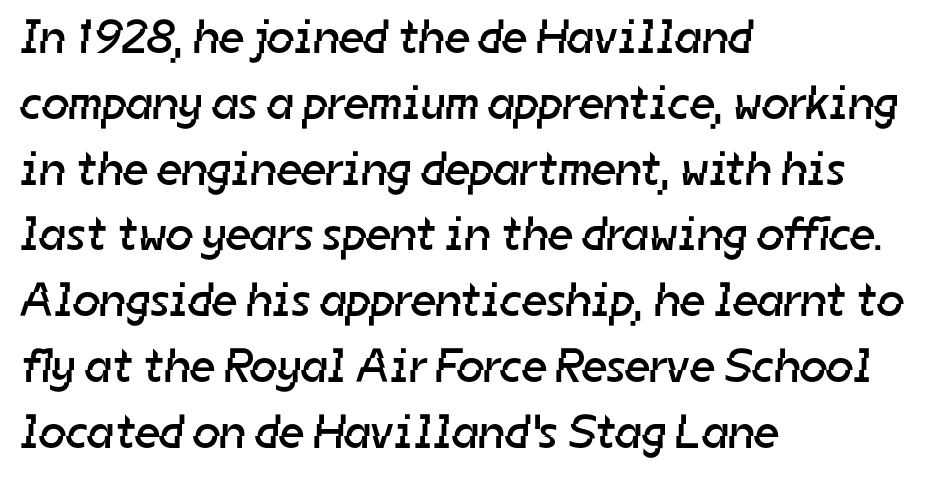
The image shows 48 px regular-weight sans-serif type; set left-aligned, normal line spacing (1.37x), normal letter spacing, not underlined; low stroke contrast and a medium x-height.
